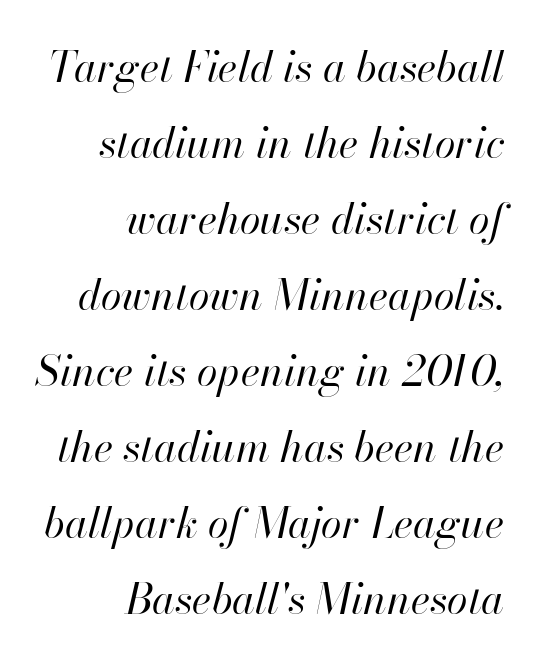
{"italic": "yes", "lean": "right", "slant_degrees": 13, "bold": "no", "weight": "regular", "width": "normal", "stroke_contrast": "high", "x_height": "small", "monospaced": "no", "underline": "no", "align": "right", "line_spacing_ratio": 1.81, "letter_spacing": "normal", "letter_spacing_em": 0.0, "glyph_px": 42}
